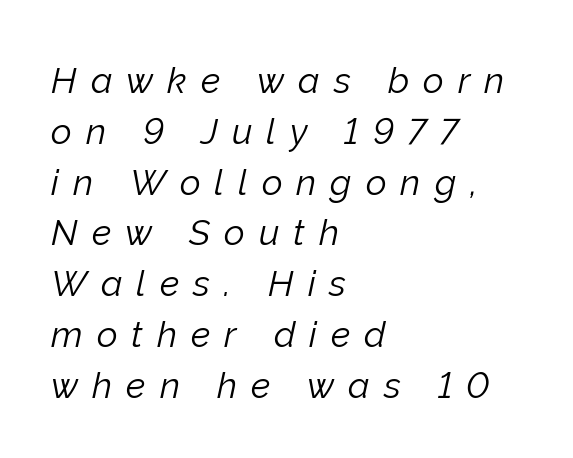
In terms of posture, this sample is oblique. Descender tails drop into unmarked territory. This rendering uses left alignment, leaving the right contour irregular. Horizontal bands of white between lines are of average thickness. Heft: none added — not bold.
